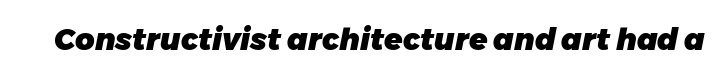
These lines are rendered in a variable-pitch font. The strokes are fattened all the way to bold. The gaps between neighbouring characters are ordinary and unremarkable. The passage shown leans; its letterforms are oblique. The passage shown is not underscored anywhere.
